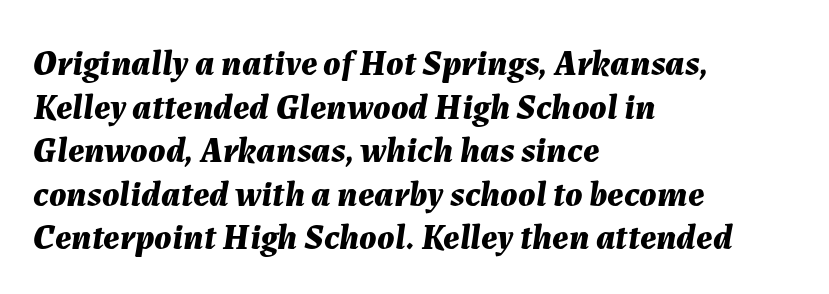
The letters are slanted; this is an italic face. Check the space under the baseline: it is left empty. The passage shown is typed in a proportional face where columns would drift. Every row of glyphs begins at an identical x-position on the left. Nothing unusual about the tracking: characters are spaced as the font intends. Weight check: bold — yes, fully.
